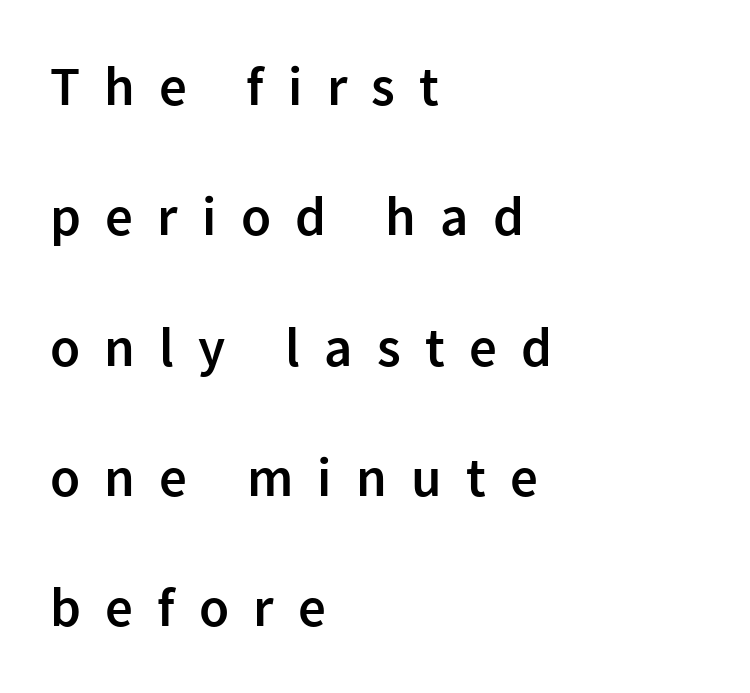
{"serif": "no", "italic": "no", "bold": "semi", "weight": "semibold", "width": "normal", "stroke_contrast": "low", "x_height": "medium", "monospaced": "no", "underline": "no", "align": "left", "line_spacing": "loose", "line_spacing_ratio": 2.37, "letter_spacing": "wide", "letter_spacing_em": 0.44, "glyph_px": 55}
